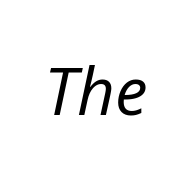
The image shows 66 px regular-weight type, italic (leaning right); set normal letter spacing, not underlined; low stroke contrast and a medium x-height.
